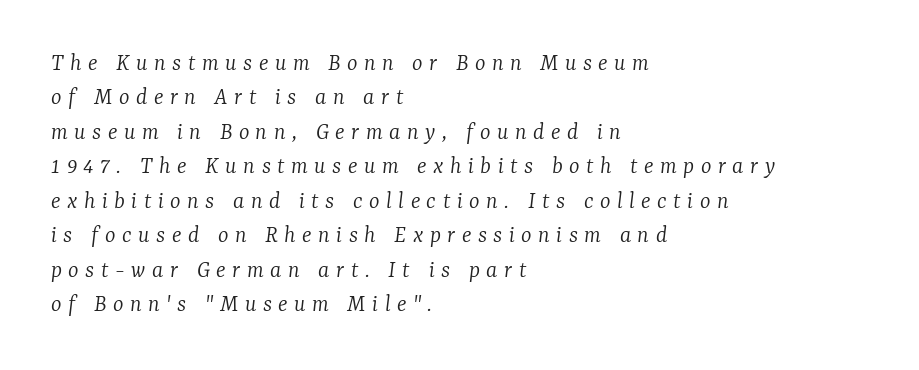
Q: Is the text bold? A: No.
Q: Is the text italic (slanted)? A: Yes, it leans right by about 7 degrees.
Q: Is the text underlined? A: No.
Q: How is the paragraph aligned? A: Left-aligned.
Q: Is the spacing between letters normal or unusually wide? A: Unusually wide.
Q: Is the spacing between lines tight, normal or loose? A: Normal.
